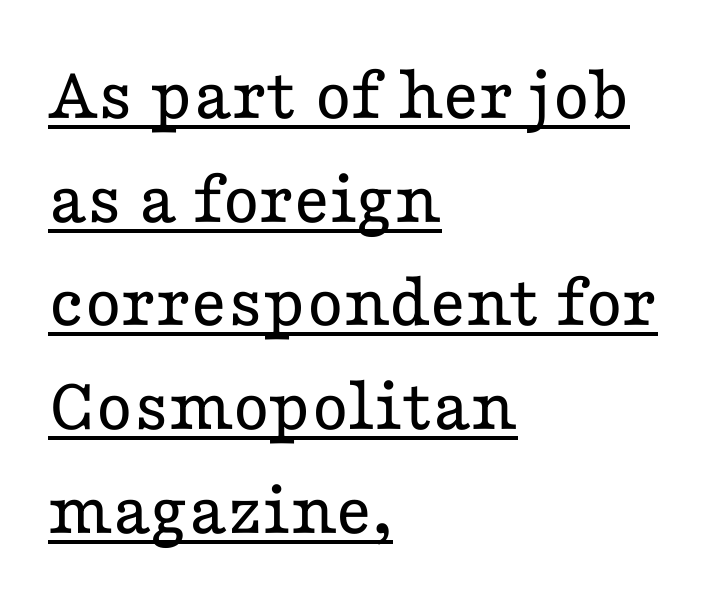
Q: Is the text bold? A: No.
Q: Is the text italic (slanted)? A: No, it is upright.
Q: Is the typeface a serif or a sans-serif typeface? A: Serif.
Q: Is the text underlined? A: Yes.
Q: How is the paragraph aligned? A: Left-aligned.
Q: Is the spacing between letters normal or unusually wide? A: Normal.
Q: Is the spacing between lines tight, normal or loose? A: Normal.
Q: Width (condensed, normal, or wide)? A: Wide.
Q: Stroke contrast? A: Low.
Q: x-height? A: Medium.
Q: Monospaced? A: No.
